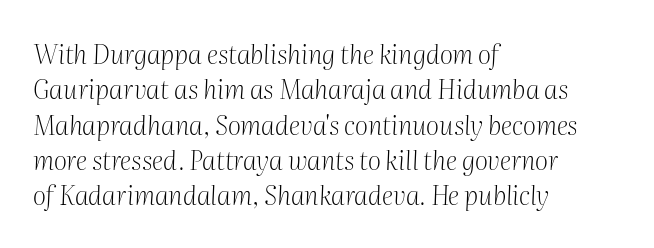
{"italic": "yes", "lean": "right", "slant_degrees": 2, "bold": "no", "underline": "no", "align": "left", "line_spacing": "normal", "line_spacing_ratio": 1.36, "letter_spacing": "normal", "letter_spacing_em": 0.0, "glyph_px": 26}
